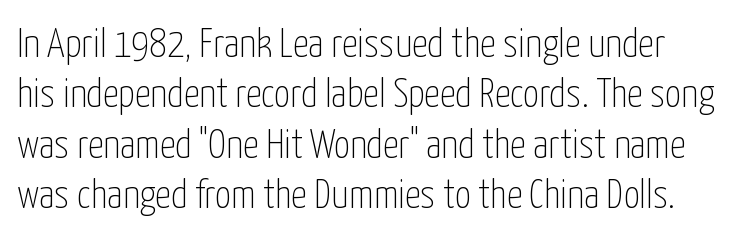
The image shows 40 px thin, condensed sans-serif type, upright; set normal line spacing (1.26x), normal letter spacing, not underlined; low stroke contrast and a medium x-height.
